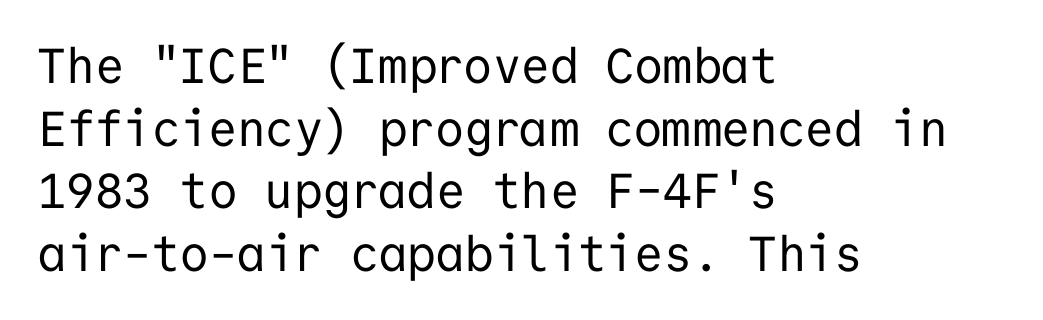
The image shows 49 px regular-weight sans-serif type, upright, monospaced; set left-aligned, normal line spacing (1.28x), normal letter spacing, not underlined; low stroke contrast and a medium x-height.
